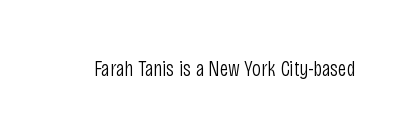
The image shows 22 px text type, upright; set normal letter spacing, not underlined.
